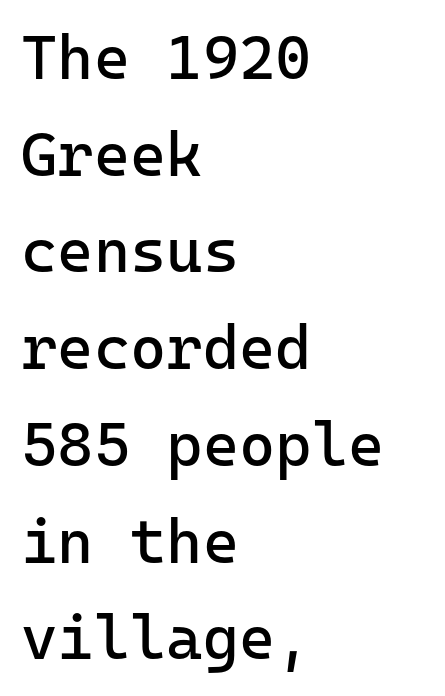
{"serif": "no", "italic": "no", "bold": "no", "weight": "regular", "width": "normal", "stroke_contrast": "low", "x_height": "medium", "monospaced": "yes", "underline": "no", "align": "left", "line_spacing": "normal", "line_spacing_ratio": 1.56, "letter_spacing": "normal", "letter_spacing_em": 0.0, "glyph_px": 62}
